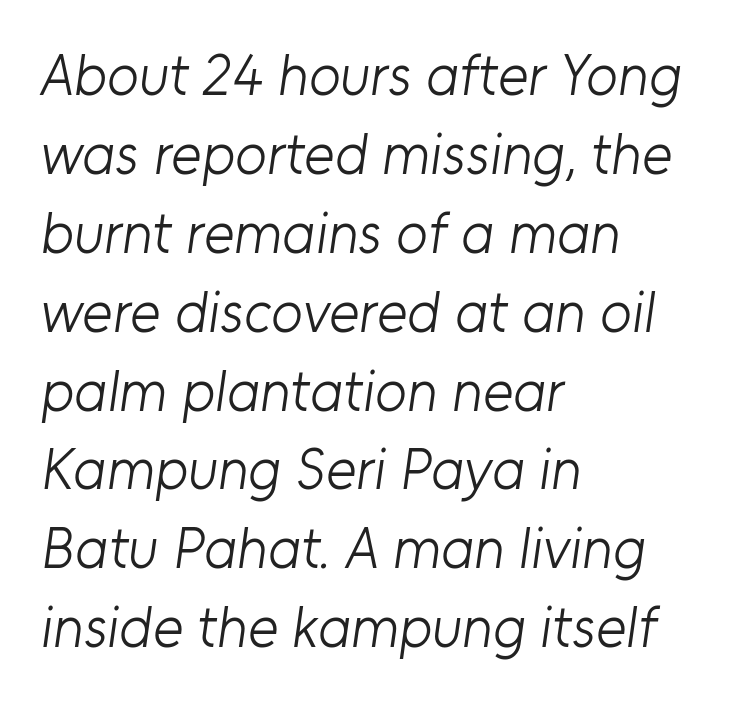
Q: Is the text bold? A: No.
Q: Is the typeface a serif or a sans-serif typeface? A: Sans-serif.
Q: Is the text underlined? A: No.
Q: How is the paragraph aligned? A: Left-aligned.
Q: Is the spacing between letters normal or unusually wide? A: Normal.
Q: Is the spacing between lines tight, normal or loose? A: Normal.
Q: Width (condensed, normal, or wide)? A: Normal.
Q: Stroke contrast? A: Low.
Q: x-height? A: Medium.
Q: Monospaced? A: No.
